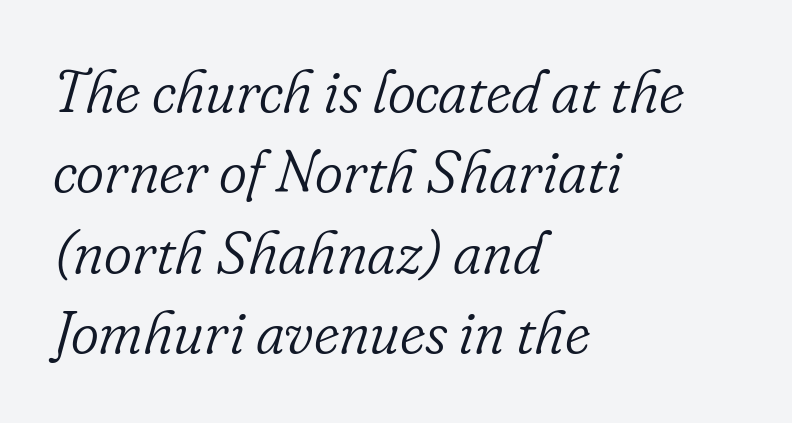
Q: Is the text bold? A: No.
Q: Is the text italic (slanted)? A: Yes, it leans right by about 16 degrees.
Q: Is the typeface a serif or a sans-serif typeface? A: Serif.
Q: Is the text underlined? A: No.
Q: How is the paragraph aligned? A: Left-aligned.
Q: Is the spacing between letters normal or unusually wide? A: Normal.
Q: Is the spacing between lines tight, normal or loose? A: Normal.
Q: Width (condensed, normal, or wide)? A: Normal.
Q: Stroke contrast? A: Low.
Q: x-height? A: Small.
Q: Monospaced? A: No.
